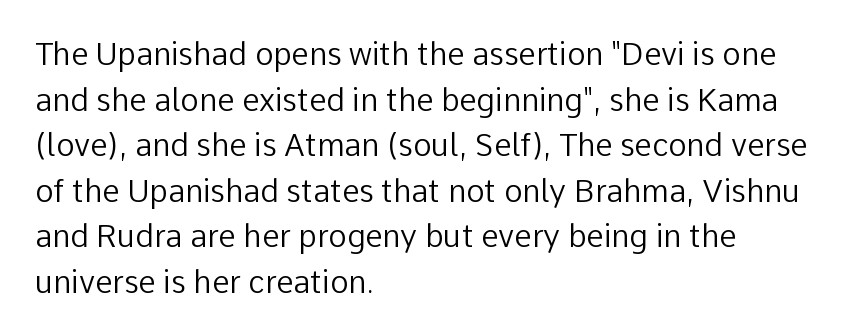
Q: Is the text bold? A: No.
Q: Is the text italic (slanted)? A: No, it is upright.
Q: Is the typeface a serif or a sans-serif typeface? A: Sans-serif.
Q: Is the text underlined? A: No.
Q: How is the paragraph aligned? A: Left-aligned.
Q: Is the spacing between letters normal or unusually wide? A: Normal.
Q: Is the spacing between lines tight, normal or loose? A: Normal.
Q: Width (condensed, normal, or wide)? A: Normal.
Q: Stroke contrast? A: Low.
Q: x-height? A: Medium.
Q: Monospaced? A: No.
